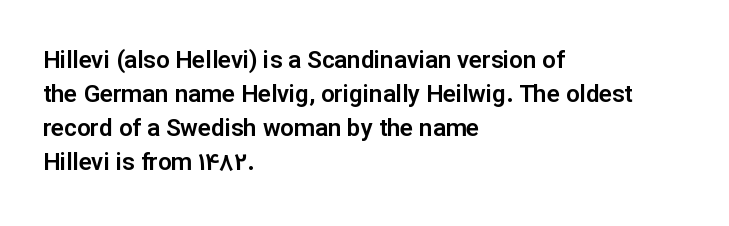
{"italic": "no", "underline": "no", "align": "left", "line_spacing": "normal", "line_spacing_ratio": 1.41, "letter_spacing": "normal", "letter_spacing_em": 0.0, "glyph_px": 24}
